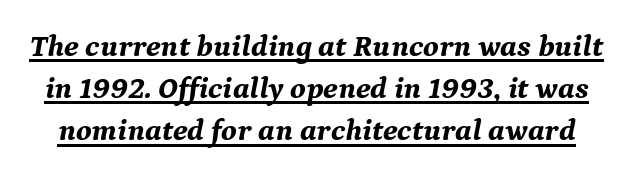
Q: Is the text bold? A: Yes.
Q: Is the text italic (slanted)? A: Yes, it leans right by about 9 degrees.
Q: Is the typeface a serif or a sans-serif typeface? A: Serif.
Q: Is the text underlined? A: Yes.
Q: Is the spacing between letters normal or unusually wide? A: Normal.
Q: Is the spacing between lines tight, normal or loose? A: Normal.
Q: Width (condensed, normal, or wide)? A: Normal.
Q: Stroke contrast? A: Medium.
Q: x-height? A: Medium.
Q: Monospaced? A: No.
